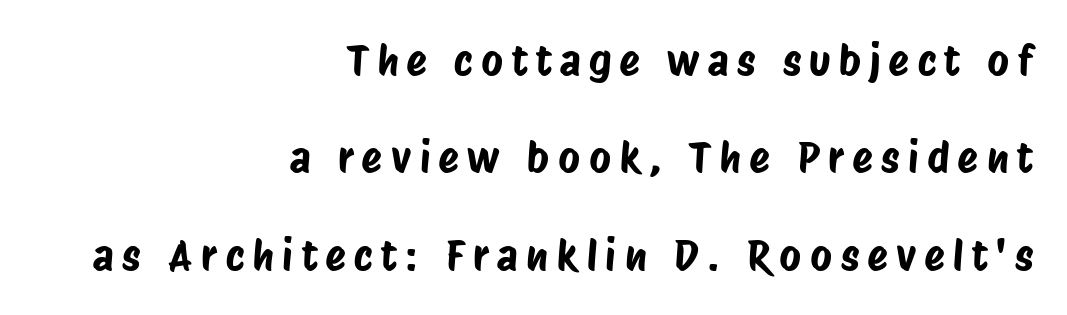
{"serif": "no", "width": "condensed", "stroke_contrast": "low", "x_height": "large", "monospaced": "no", "underline": "no", "align": "right", "line_spacing": "loose", "line_spacing_ratio": 2.32, "letter_spacing": "wide", "letter_spacing_em": 0.2, "glyph_px": 42}
